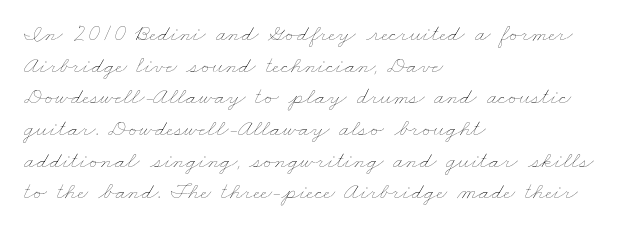
Q: Is the text bold? A: No.
Q: Is the text underlined? A: No.
Q: How is the paragraph aligned? A: Left-aligned.
Q: Is the spacing between letters normal or unusually wide? A: Normal.
Q: Is the spacing between lines tight, normal or loose? A: Normal.
